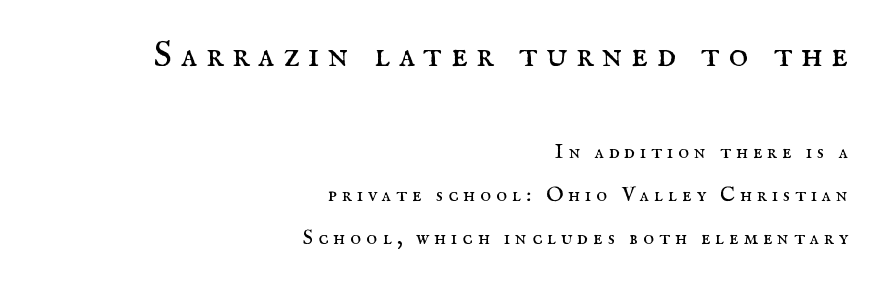
The image shows 37 px regular-weight serif type, upright; set right-aligned, loose line spacing (2.06x), unusually wide letter spacing (+0.23 em), not underlined; the first (top) block is 1.76x larger; medium stroke contrast and a small x-height.
